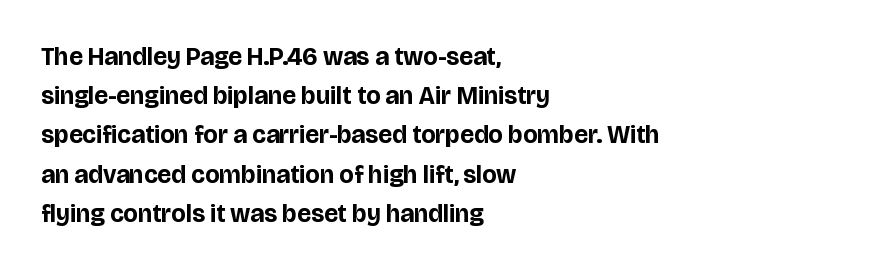
Q: Is the text bold? A: Yes.
Q: Is the text italic (slanted)? A: No, it is upright.
Q: Is the text underlined? A: No.
Q: How is the paragraph aligned? A: Left-aligned.
Q: Is the spacing between letters normal or unusually wide? A: Normal.
Q: Is the spacing between lines tight, normal or loose? A: Normal.
